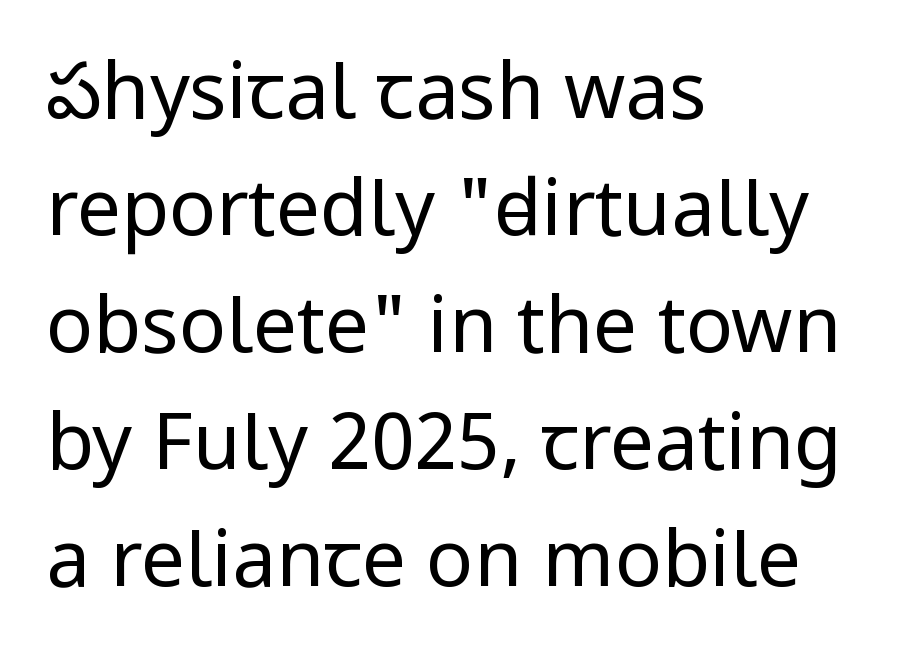
The image shows 78 px regular-weight, condensed sans-serif type, upright; set left-aligned, normal line spacing (1.5x), normal letter spacing, not underlined; low stroke contrast and a large x-height.
